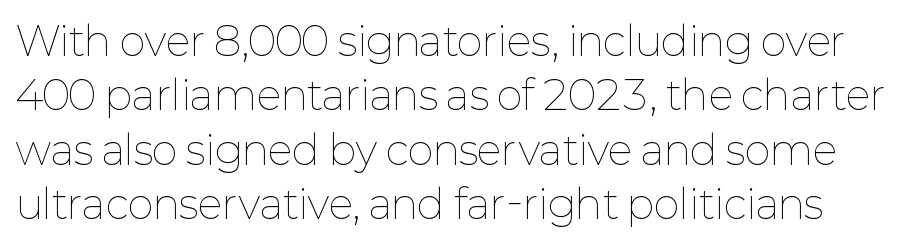
The image shows 40 px thin type, upright; set normal line spacing (1.36x), normal letter spacing, not underlined; low stroke contrast and a medium x-height.
